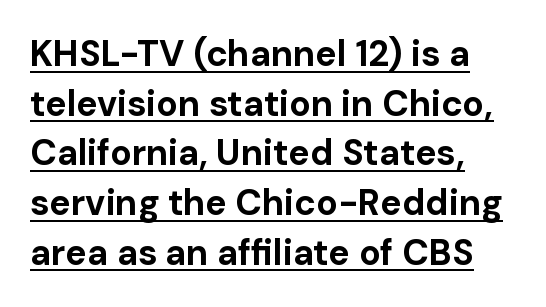
{"serif": "no", "italic": "no", "bold": "yes", "weight": "bold", "width": "normal", "stroke_contrast": "low", "x_height": "medium", "monospaced": "no", "underline": "yes", "align": "left", "line_spacing": "normal", "line_spacing_ratio": 1.38, "letter_spacing": "normal", "letter_spacing_em": 0.0, "glyph_px": 36}
